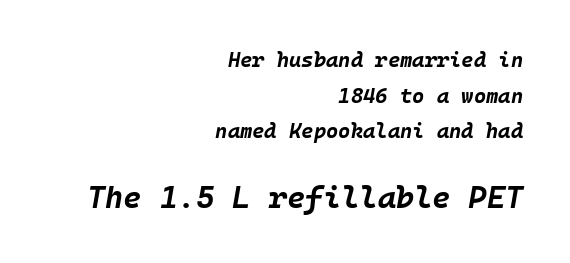
{"italic": "yes", "lean": "right", "slant_degrees": 10, "bold": "yes", "weight": "bold", "width": "normal", "stroke_contrast": "low", "x_height": "large", "underline": "no", "align": "right", "line_spacing": "normal", "line_spacing_ratio": 1.7, "letter_spacing": "normal", "letter_spacing_em": 0.0, "larger_block": "second", "size_ratio": 1.48, "glyph_px": 31}
